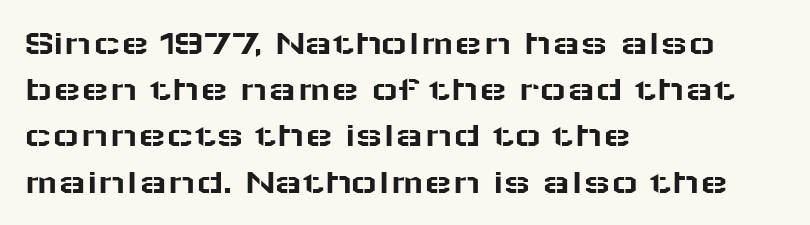
If you measured baseline to baseline, you'd find a middling distance. Is the letter spacing exaggerated? No — it looks like the ordinary default. The setting favours the left margin, as ordinary paragraphs usually do. Words float on clear page, feet unadorned. The lettering stays uniformly vertical, giving the passage a roman look. Nothing sits at the stroke ends, so this counts as sans-serif.
